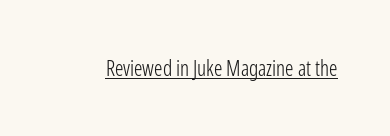
{"italic": "no", "bold": "no", "underline": "yes", "letter_spacing": "normal", "letter_spacing_em": 0.0, "glyph_px": 21}
